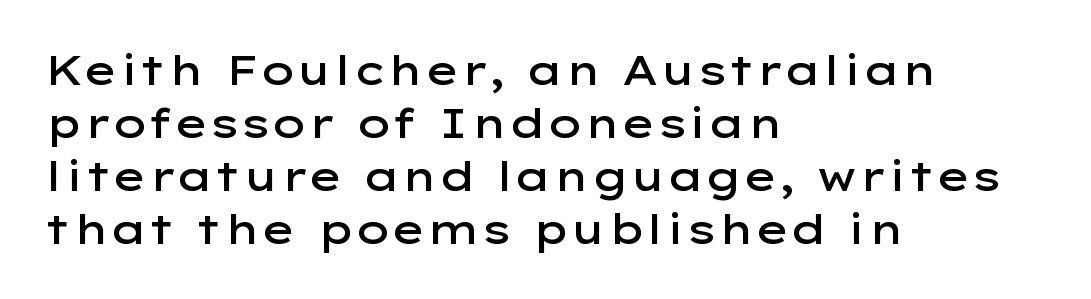
Q: Is the text bold? A: Semi-bold.
Q: Is the text italic (slanted)? A: No, it is upright.
Q: Is the typeface a serif or a sans-serif typeface? A: Sans-serif.
Q: Is the text underlined? A: No.
Q: How is the paragraph aligned? A: Left-aligned.
Q: Is the spacing between letters normal or unusually wide? A: Normal.
Q: Is the spacing between lines tight, normal or loose? A: Normal.
Q: Width (condensed, normal, or wide)? A: Wide.
Q: Stroke contrast? A: Low.
Q: x-height? A: Medium.
Q: Monospaced? A: No.
